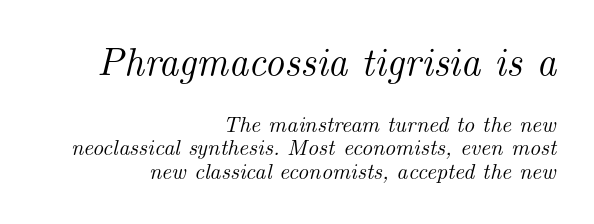
Is this a sans? No — the strokes have serifs. Any mark beneath the type? The region is blank. In terms of leading, this rendering errs on the cramped side. The block sitting higher on the canvas is the one with enlarged characters. The lines are quadded right. Notice how the stems are inclined rather than vertical — that's the hallmark of italics.
